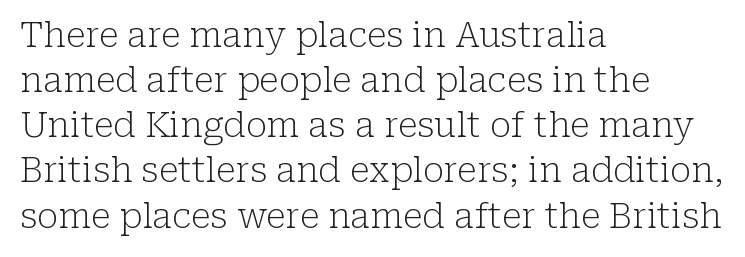
The image shows 35 px light serif type, upright; set left-aligned, normal line spacing (1.29x), normal letter spacing, not underlined; low stroke contrast and a medium x-height.
